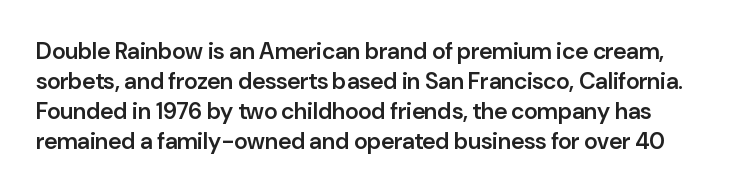
Q: Is the text bold? A: Semi-bold.
Q: Is the text italic (slanted)? A: No, it is upright.
Q: Is the text underlined? A: No.
Q: Is the spacing between letters normal or unusually wide? A: Normal.
Q: Is the spacing between lines tight, normal or loose? A: Normal.
